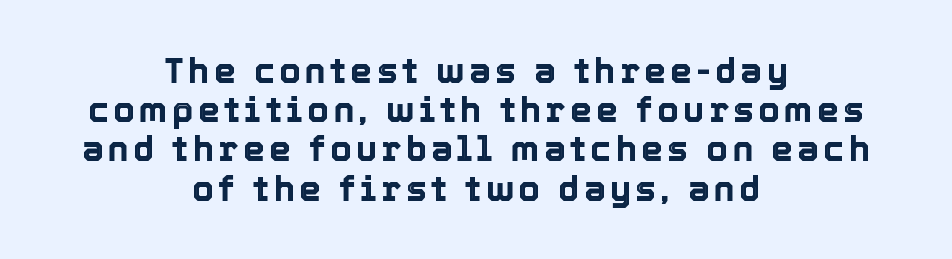
Q: Is the text italic (slanted)? A: No, it is upright.
Q: Is the text underlined? A: No.
Q: How is the paragraph aligned? A: Centered.
Q: Is the spacing between lines tight, normal or loose? A: Tight.
Q: Width (condensed, normal, or wide)? A: Normal.
Q: x-height? A: Medium.
Q: Monospaced? A: No.
